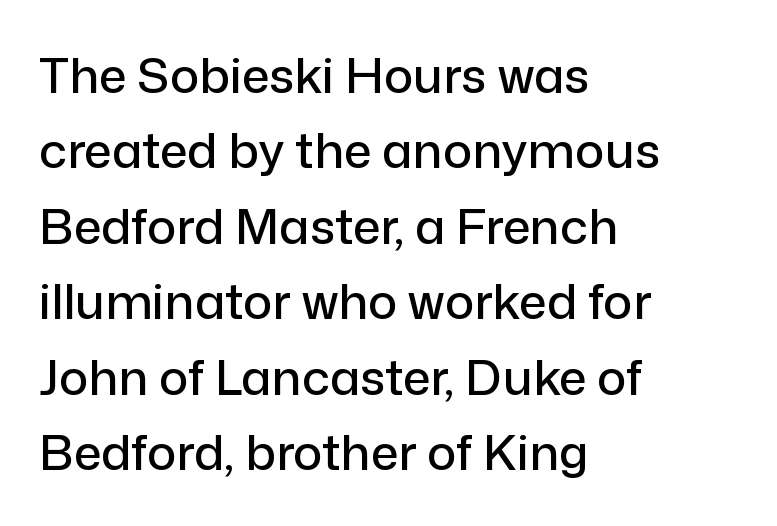
{"serif": "no", "italic": "no", "width": "normal", "stroke_contrast": "low", "x_height": "medium", "monospaced": "no", "underline": "no", "align": "left", "line_spacing": "normal", "line_spacing_ratio": 1.54, "letter_spacing": "normal", "letter_spacing_em": 0.0, "glyph_px": 49}
